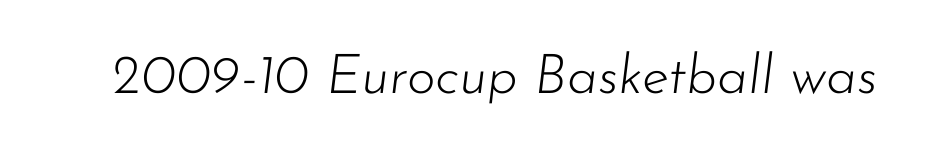
Q: Is the text bold? A: No.
Q: Is the text italic (slanted)? A: Yes, it leans right by about 7 degrees.
Q: Is the text underlined? A: No.
Q: Is the spacing between letters normal or unusually wide? A: Normal.
Q: Width (condensed, normal, or wide)? A: Normal.
Q: Stroke contrast? A: Low.
Q: x-height? A: Small.
Q: Monospaced? A: No.
